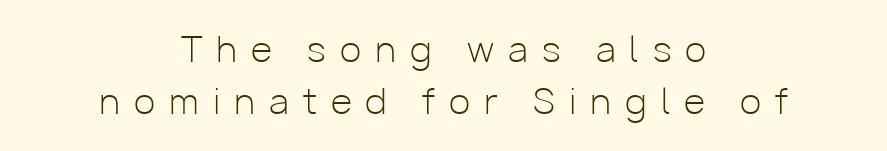
Q: Is the text bold? A: No.
Q: Is the text italic (slanted)? A: No, it is upright.
Q: Is the typeface a serif or a sans-serif typeface? A: Sans-serif.
Q: Is the text underlined? A: No.
Q: How is the paragraph aligned? A: Centered.
Q: Is the spacing between letters normal or unusually wide? A: Unusually wide.
Q: Is the spacing between lines tight, normal or loose? A: Normal.
Q: Width (condensed, normal, or wide)? A: Normal.
Q: Stroke contrast? A: Low.
Q: x-height? A: Medium.
Q: Monospaced? A: No.
